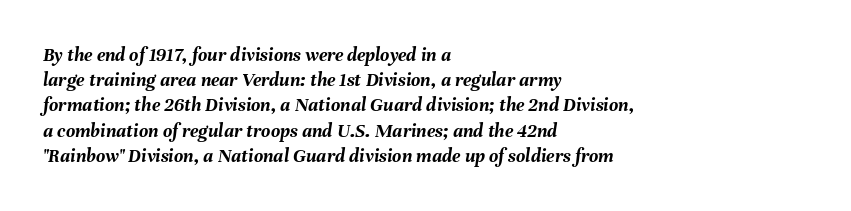
The image shows 20 px bold type, italic (leaning right); set left-aligned, normal line spacing (1.26x), normal letter spacing, not underlined.
